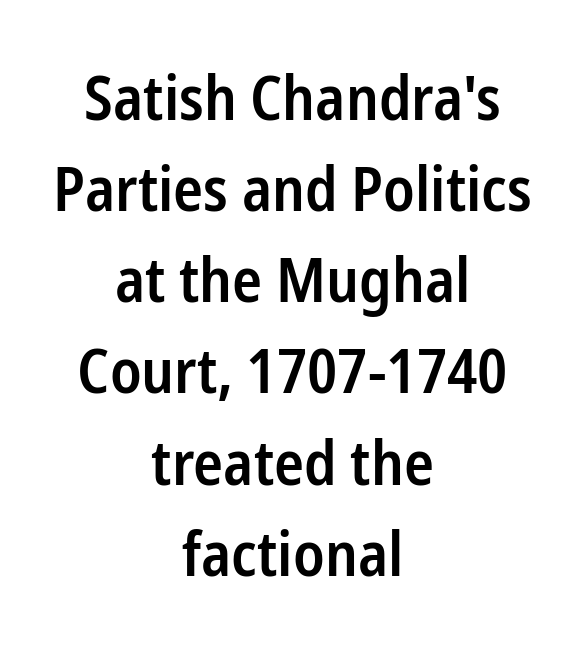
Q: Is the text bold? A: Semi-bold.
Q: Is the text italic (slanted)? A: No, it is upright.
Q: Is the typeface a serif or a sans-serif typeface? A: Sans-serif.
Q: Is the text underlined? A: No.
Q: How is the paragraph aligned? A: Centered.
Q: Is the spacing between letters normal or unusually wide? A: Normal.
Q: Is the spacing between lines tight, normal or loose? A: Normal.
Q: Width (condensed, normal, or wide)? A: Condensed.
Q: Stroke contrast? A: Low.
Q: x-height? A: Medium.
Q: Monospaced? A: No.
